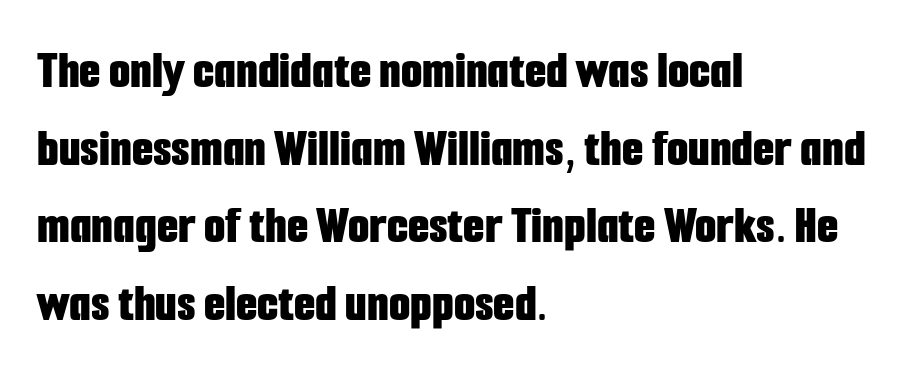
The image shows 55 px bold, condensed sans-serif type, upright; set left-aligned, normal line spacing (1.41x), normal letter spacing, not underlined; low stroke contrast and a medium x-height.
